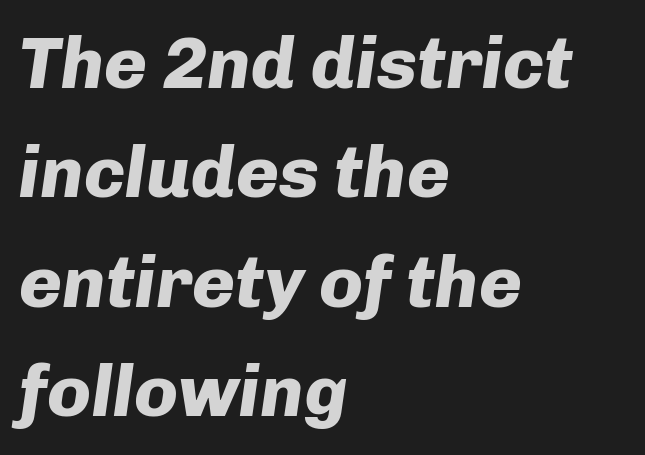
Q: Is the text bold? A: Yes.
Q: Is the text italic (slanted)? A: Yes, it leans right by about 8 degrees.
Q: Is the text underlined? A: No.
Q: How is the paragraph aligned? A: Left-aligned.
Q: Is the spacing between letters normal or unusually wide? A: Normal.
Q: Is the spacing between lines tight, normal or loose? A: Normal.
Q: Width (condensed, normal, or wide)? A: Normal.
Q: Stroke contrast? A: Low.
Q: x-height? A: Medium.
Q: Monospaced? A: No.
